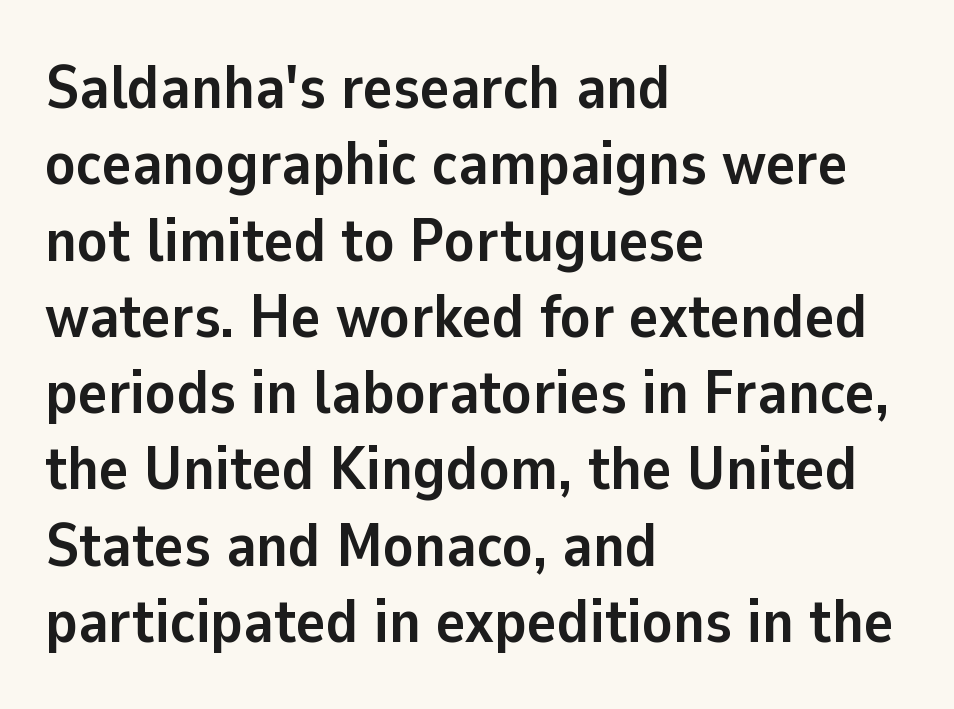
The image shows 62 px semibold sans-serif type, upright; set left-aligned, line spacing 1.23x, normal letter spacing, not underlined; low stroke contrast and a medium x-height.
